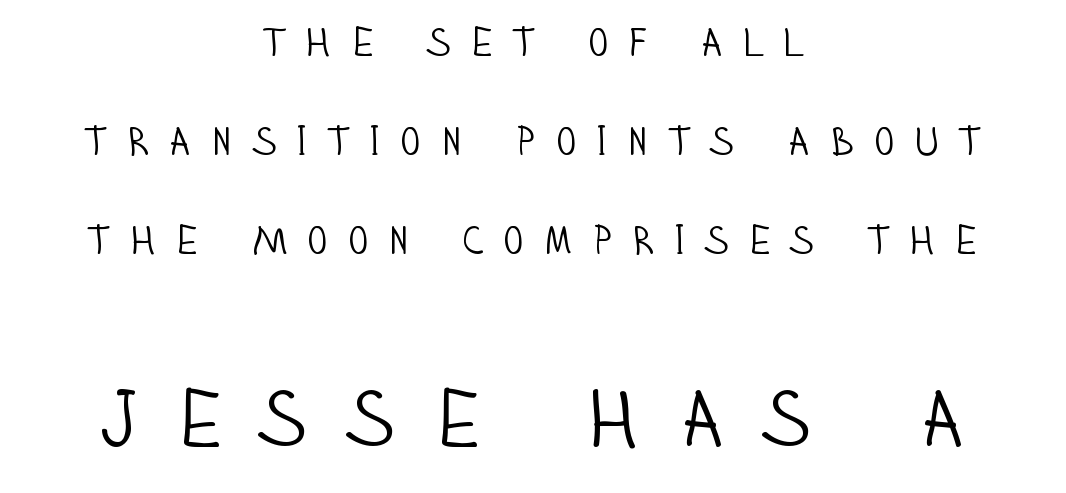
Q: Is the text bold? A: No.
Q: Is the text italic (slanted)? A: No, it is upright.
Q: Is the typeface a serif or a sans-serif typeface? A: Sans-serif.
Q: Is the text underlined? A: No.
Q: How is the paragraph aligned? A: Centered.
Q: Is the spacing between letters normal or unusually wide? A: Unusually wide.
Q: Is the spacing between lines tight, normal or loose? A: Loose.
Q: Which block of text is set in a larger size, the first (top) or the second (bottom)? A: The second (bottom) one.
Q: Width (condensed, normal, or wide)? A: Condensed.
Q: Stroke contrast? A: Low.
Q: x-height? A: Large.
Q: Monospaced? A: No.
